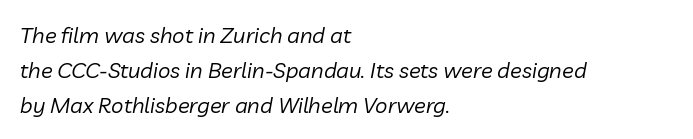
Q: Is the text bold? A: No.
Q: Is the text italic (slanted)? A: Yes, it leans right by about 10 degrees.
Q: Is the text underlined? A: No.
Q: How is the paragraph aligned? A: Left-aligned.
Q: Is the spacing between letters normal or unusually wide? A: Normal.
Q: Is the spacing between lines tight, normal or loose? A: Normal.
